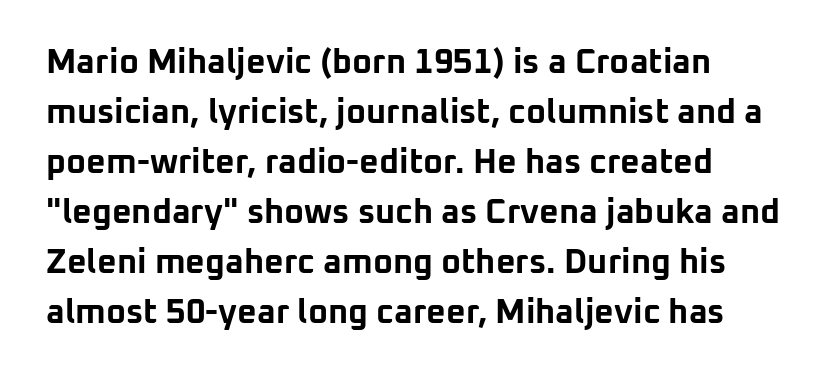
Looks like regular typesetting: each glyph gets only the width it needs. These lines are set flush left with a ragged right edge. The face used here is a sans, in the tradition of grotesques and geometrics. The rendering keeps characters at their native spacing. Characters remain perfectly vertical along every line. The lines sit at an ordinary, default distance from one another.
